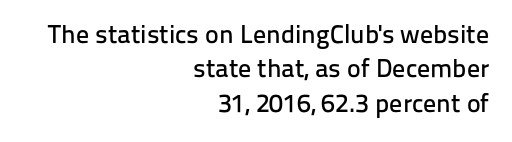
Q: Is the text italic (slanted)? A: No, it is upright.
Q: Is the text underlined? A: No.
Q: How is the paragraph aligned? A: Right-aligned.
Q: Is the spacing between letters normal or unusually wide? A: Normal.
Q: Is the spacing between lines tight, normal or loose? A: Normal.
